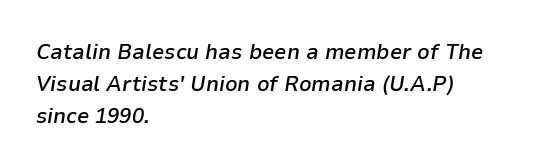
Only glyphs here, with clear space below each row. Moderately thickened strokes mark this as semibold type. A normal amount of white space separates one row of letters from the next. The typesetter chose a ragged-right arrangement here. Emphasis-style slanted type is in use.
